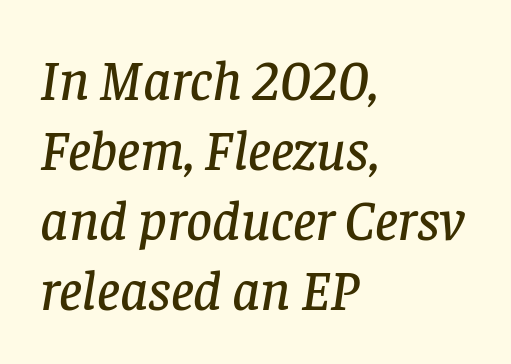
The image shows 57 px serif type, italic (leaning right); set left-aligned, line spacing 1.23x, normal letter spacing, not underlined; low stroke contrast and a large x-height.
